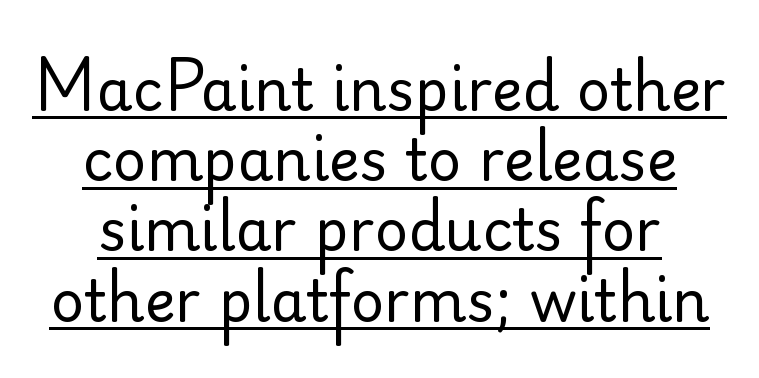
Q: Is the text bold? A: No.
Q: Is the text italic (slanted)? A: No, it is upright.
Q: Is the typeface a serif or a sans-serif typeface? A: Sans-serif.
Q: Is the text underlined? A: Yes.
Q: Is the spacing between letters normal or unusually wide? A: Normal.
Q: Width (condensed, normal, or wide)? A: Normal.
Q: Stroke contrast? A: Low.
Q: x-height? A: Small.
Q: Monospaced? A: No.
